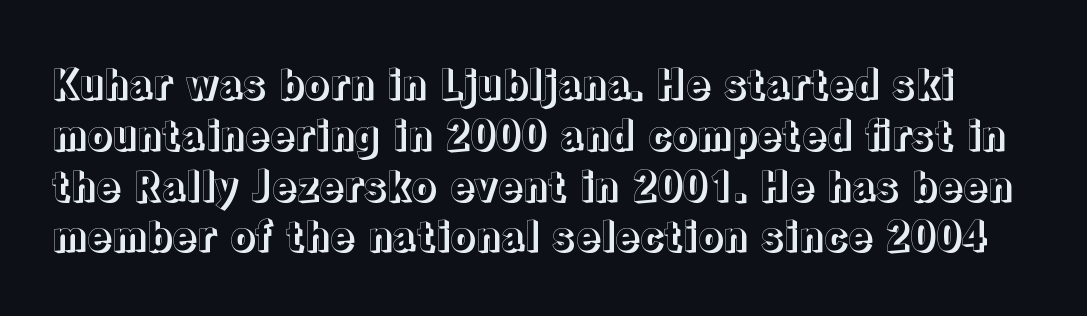
Q: Is the text italic (slanted)? A: No, it is upright.
Q: Is the text underlined? A: No.
Q: Is the spacing between letters normal or unusually wide? A: Normal.
Q: Is the spacing between lines tight, normal or loose? A: Normal.
Q: Width (condensed, normal, or wide)? A: Normal.
Q: x-height? A: Medium.
Q: Monospaced? A: No.
